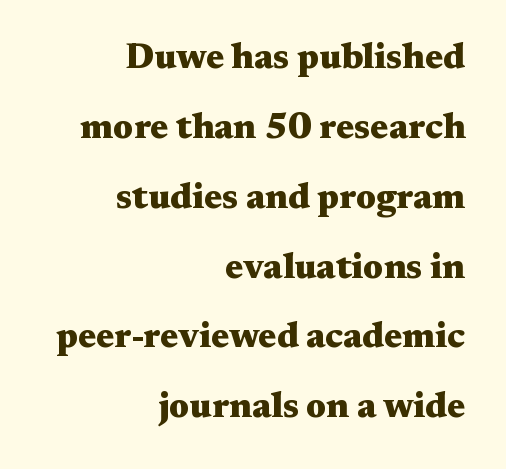
Q: Is the text bold? A: Yes.
Q: Is the text italic (slanted)? A: No, it is upright.
Q: Is the typeface a serif or a sans-serif typeface? A: Serif.
Q: Is the text underlined? A: No.
Q: How is the paragraph aligned? A: Right-aligned.
Q: Is the spacing between letters normal or unusually wide? A: Normal.
Q: Is the spacing between lines tight, normal or loose? A: Loose.
Q: Width (condensed, normal, or wide)? A: Wide.
Q: Stroke contrast? A: Medium.
Q: x-height? A: Medium.
Q: Monospaced? A: No.
